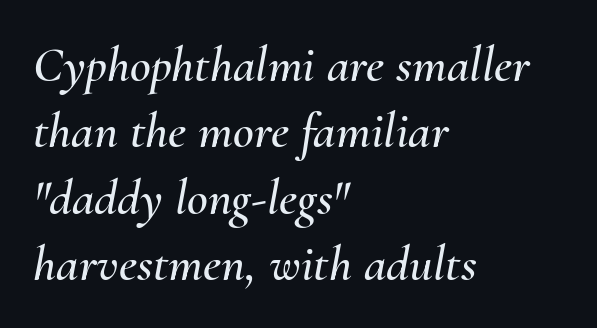
The image shows 51 px text type, italic (leaning right); set left-aligned, normal line spacing (1.3x), normal letter spacing, not underlined; medium stroke contrast and a small x-height.
